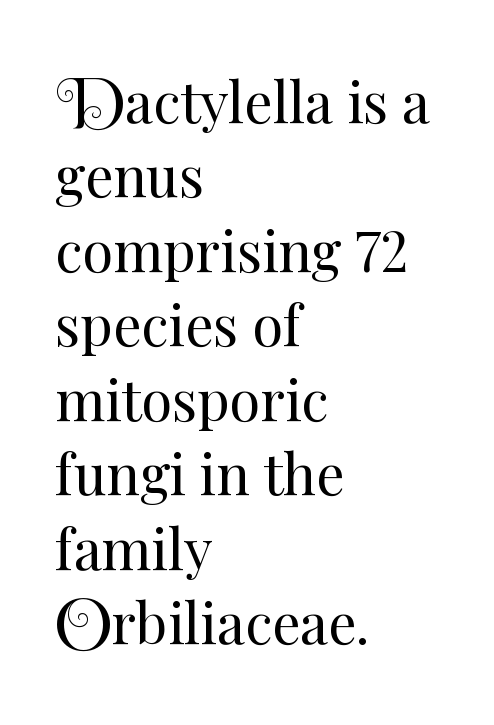
The image shows 56 px regular-weight type, upright; set left-aligned, normal line spacing (1.33x), normal letter spacing, not underlined; medium stroke contrast and a small x-height.
